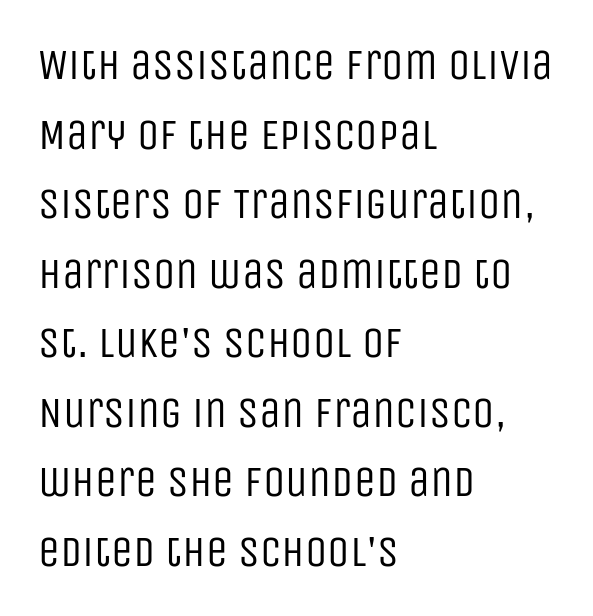
Q: Is the text bold? A: No.
Q: Is the text italic (slanted)? A: No, it is upright.
Q: Is the typeface a serif or a sans-serif typeface? A: Sans-serif.
Q: Is the text underlined? A: No.
Q: How is the paragraph aligned? A: Left-aligned.
Q: Is the spacing between letters normal or unusually wide? A: Normal.
Q: Is the spacing between lines tight, normal or loose? A: Normal.
Q: Width (condensed, normal, or wide)? A: Condensed.
Q: Stroke contrast? A: Low.
Q: x-height? A: Large.
Q: Monospaced? A: No.
